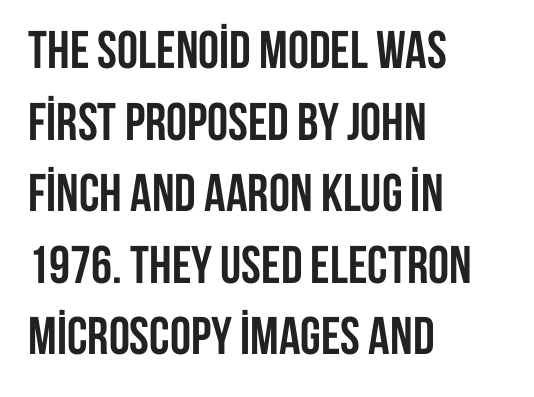
{"serif": "no", "italic": "no", "bold": "yes", "weight": "semibold", "width": "condensed", "stroke_contrast": "low", "x_height": "large", "monospaced": "no", "underline": "no", "align": "left", "line_spacing": "normal", "line_spacing_ratio": 1.35, "letter_spacing": "normal", "letter_spacing_em": 0.0, "glyph_px": 53}
